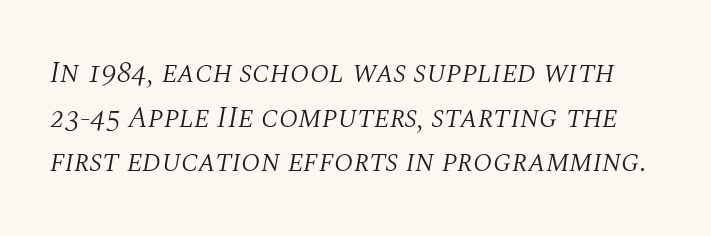
{"serif": "yes", "italic": "yes", "lean": "right", "slant_degrees": 10, "bold": "no", "weight": "light", "width": "normal", "stroke_contrast": "medium", "x_height": "large", "monospaced": "no", "underline": "no", "line_spacing": "normal", "line_spacing_ratio": 1.49, "letter_spacing": "normal", "letter_spacing_em": 0.0, "glyph_px": 30}
